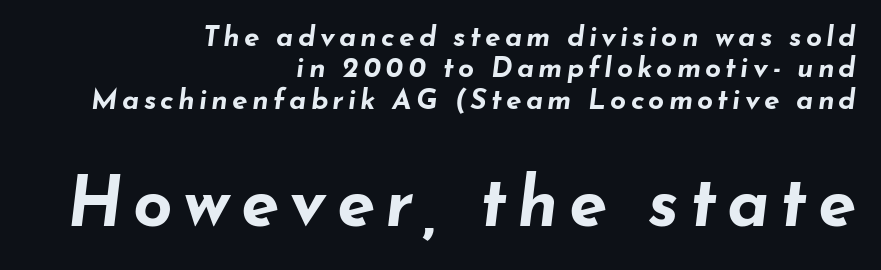
{"italic": "yes", "lean": "right", "slant_degrees": 7, "bold": "yes", "weight": "bold", "width": "wide", "stroke_contrast": "low", "x_height": "small", "monospaced": "no", "underline": "no", "align": "right", "line_spacing": "tight", "line_spacing_ratio": 1.12, "larger_block": "second", "size_ratio": 2.46, "glyph_px": 69}
